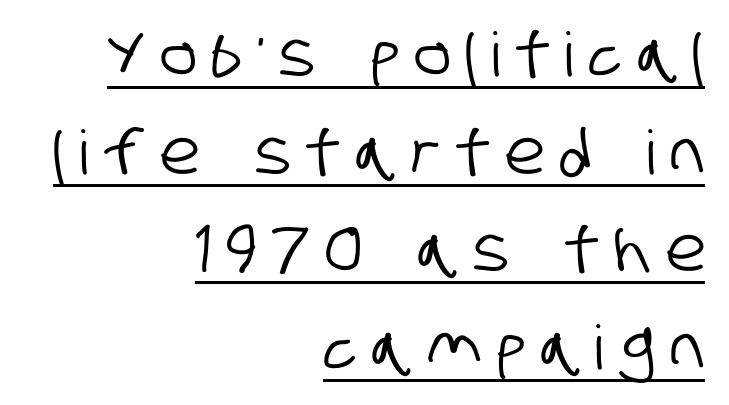
A normal amount of white space separates one row of letters from the next. These lines are composed in type without serifs. Between one letter and the next there's a generous, obvious gap. A typesetter would call this proportional, since set widths differ per character. The rendering uses the underline text-decoration.
